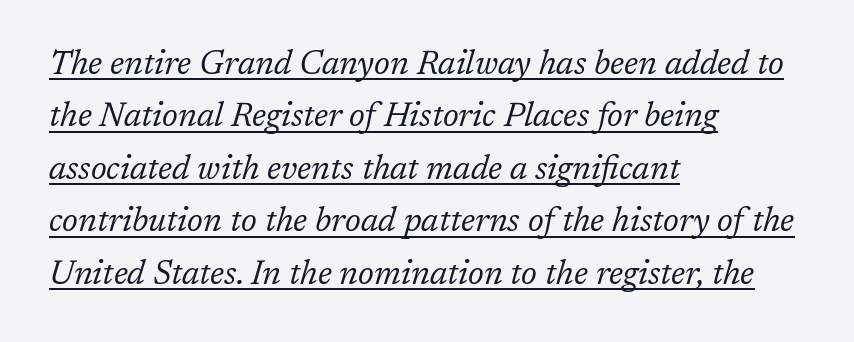
{"serif": "yes", "italic": "yes", "lean": "right", "slant_degrees": 17, "bold": "no", "weight": "regular", "width": "normal", "stroke_contrast": "low", "x_height": "medium", "monospaced": "no", "underline": "yes", "align": "left", "line_spacing": "normal", "line_spacing_ratio": 1.59, "letter_spacing": "normal", "letter_spacing_em": 0.0, "glyph_px": 33}
